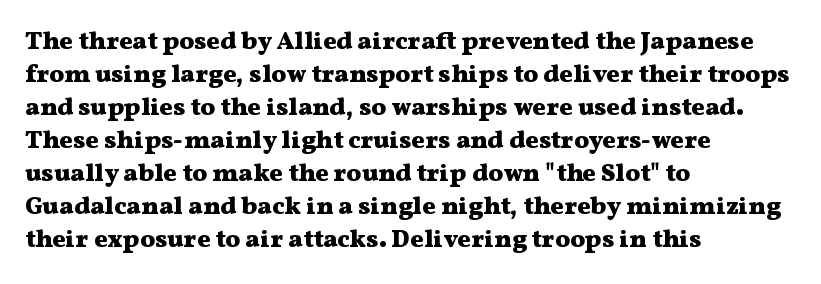
Q: Is the text bold? A: Yes.
Q: Is the text italic (slanted)? A: No, it is upright.
Q: Is the text underlined? A: No.
Q: How is the paragraph aligned? A: Left-aligned.
Q: Is the spacing between letters normal or unusually wide? A: Normal.
Q: Is the spacing between lines tight, normal or loose? A: Normal.
